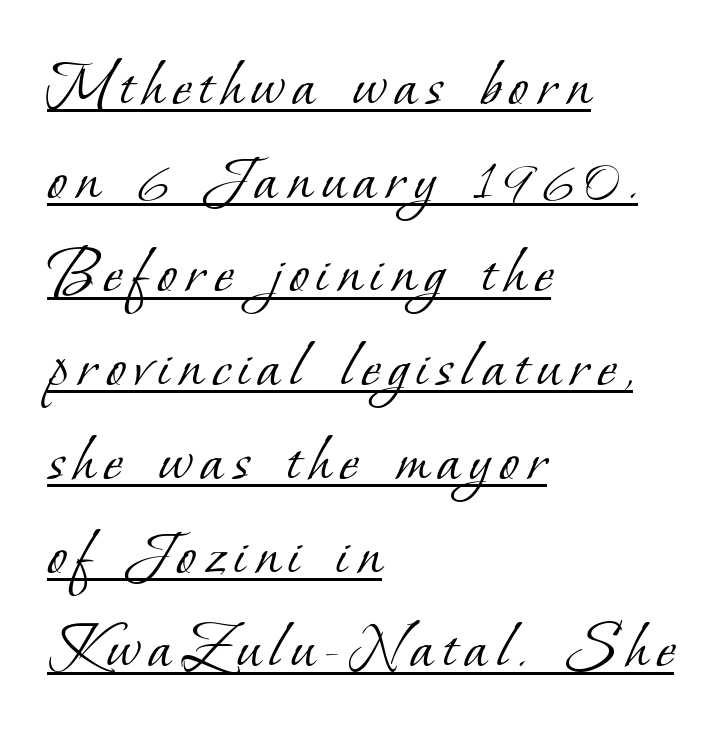
The image shows 71 px light serif type; set left-aligned, normal line spacing (1.32x), underlined; low stroke contrast and a small x-height.
